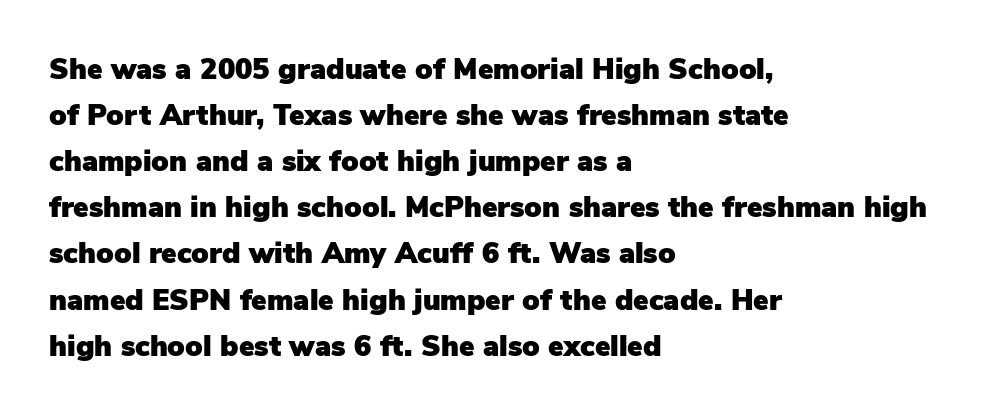
The image shows 29 px sans-serif type, upright; set left-aligned, normal line spacing (1.59x), normal letter spacing, not underlined; low stroke contrast and a medium x-height.
